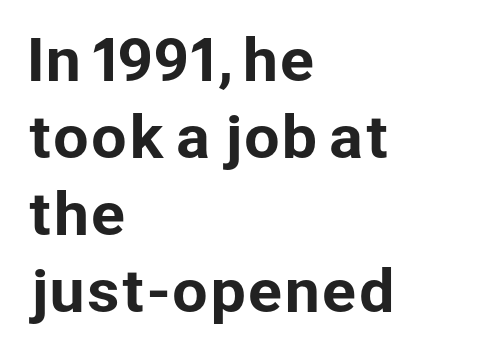
Line starts are locked; line ends wander. Look at the tracking — it's just the regular setting, nothing added. Descenders hang freely into open space. These lines are composed in type without serifs.
